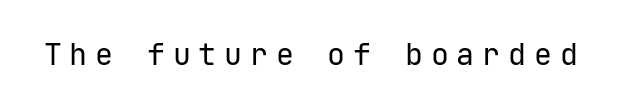
{"serif": "no", "italic": "no", "bold": "no", "weight": "regular", "width": "normal", "stroke_contrast": "low", "x_height": "medium", "underline": "no", "letter_spacing": "wide", "letter_spacing_em": 0.26, "glyph_px": 30}
